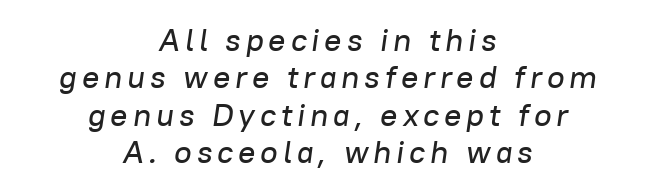
Q: Is the text italic (slanted)? A: Yes, it leans right by about 8 degrees.
Q: Is the text underlined? A: No.
Q: How is the paragraph aligned? A: Centered.
Q: Width (condensed, normal, or wide)? A: Normal.
Q: Stroke contrast? A: Low.
Q: x-height? A: Medium.
Q: Monospaced? A: No.
